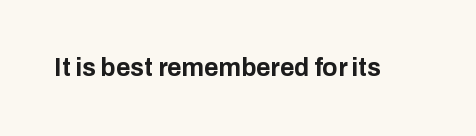
The image shows 25 px bold type, upright; set normal letter spacing, not underlined.
